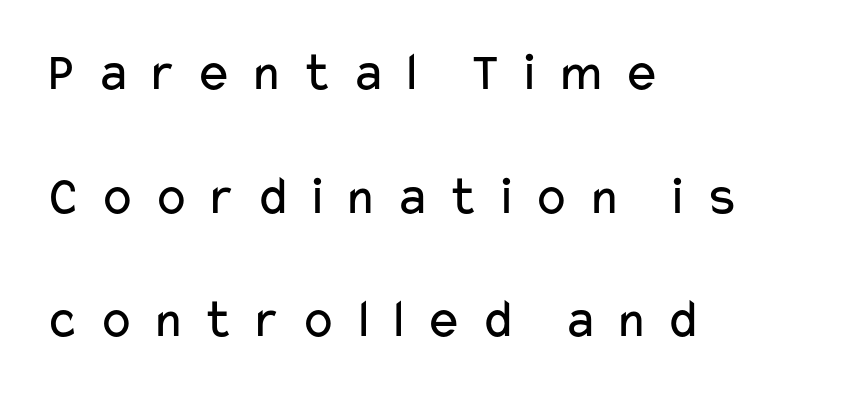
The image shows 55 px regular-weight, wide sans-serif type, upright; set left-aligned, loose line spacing (2.25x), unusually wide letter spacing (+0.3 em), not underlined; low stroke contrast and a medium x-height.
